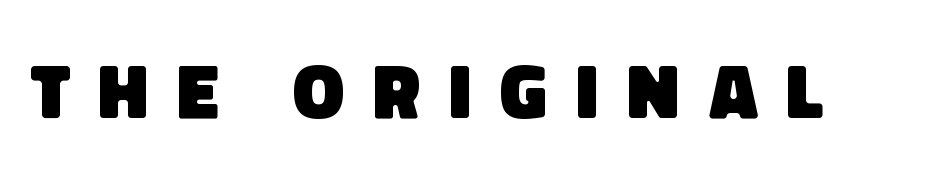
Q: Is the text bold? A: Yes.
Q: Is the typeface a serif or a sans-serif typeface? A: Sans-serif.
Q: Is the text underlined? A: No.
Q: Is the spacing between letters normal or unusually wide? A: Unusually wide.
Q: Width (condensed, normal, or wide)? A: Normal.
Q: Stroke contrast? A: Low.
Q: x-height? A: Large.
Q: Monospaced? A: No.
